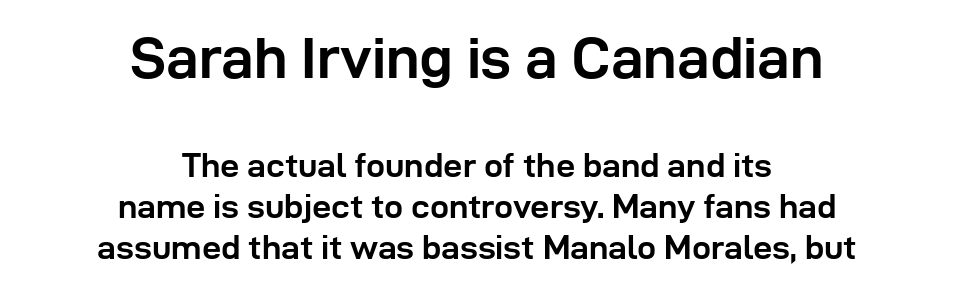
Q: Is the text bold? A: Yes.
Q: Is the text italic (slanted)? A: No, it is upright.
Q: Is the typeface a serif or a sans-serif typeface? A: Sans-serif.
Q: Is the text underlined? A: No.
Q: How is the paragraph aligned? A: Centered.
Q: Is the spacing between letters normal or unusually wide? A: Normal.
Q: Which block of text is set in a larger size, the first (top) or the second (bottom)? A: The first (top) one.
Q: Width (condensed, normal, or wide)? A: Normal.
Q: Stroke contrast? A: Low.
Q: x-height? A: Medium.
Q: Monospaced? A: No.
